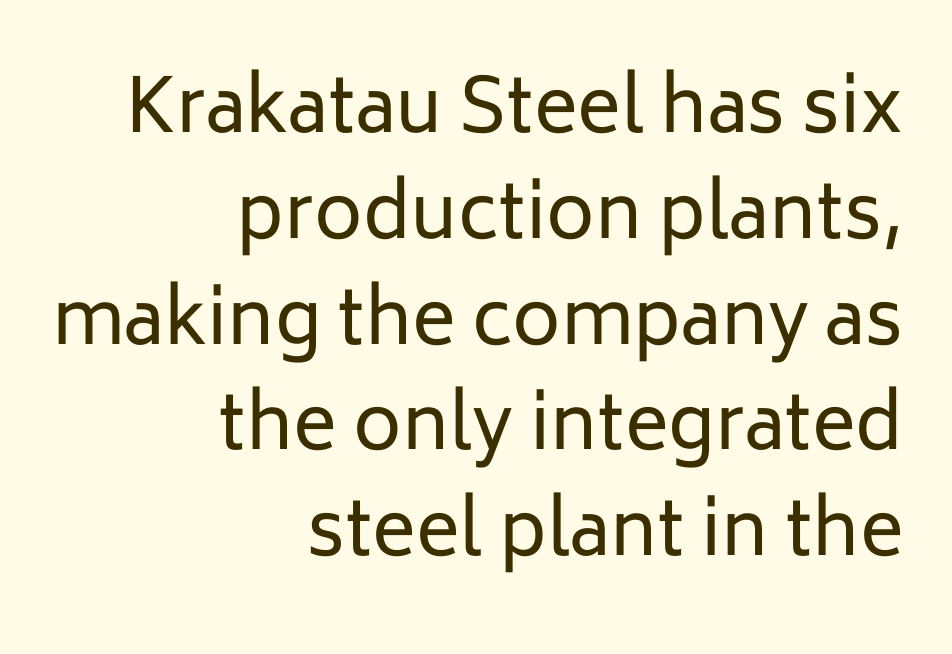
{"serif": "no", "italic": "no", "bold": "no", "weight": "regular", "width": "normal", "stroke_contrast": "low", "x_height": "medium", "monospaced": "no", "underline": "no", "align": "right", "line_spacing": "normal", "line_spacing_ratio": 1.43, "letter_spacing": "normal", "letter_spacing_em": 0.0, "glyph_px": 74}
